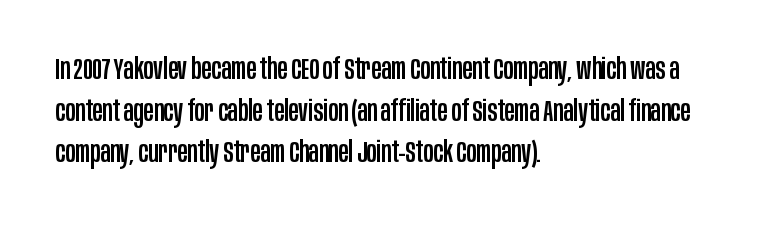
The image shows 30 px condensed sans-serif type, upright; set left-aligned, normal line spacing (1.39x), normal letter spacing, not underlined; low stroke contrast and a large x-height.
